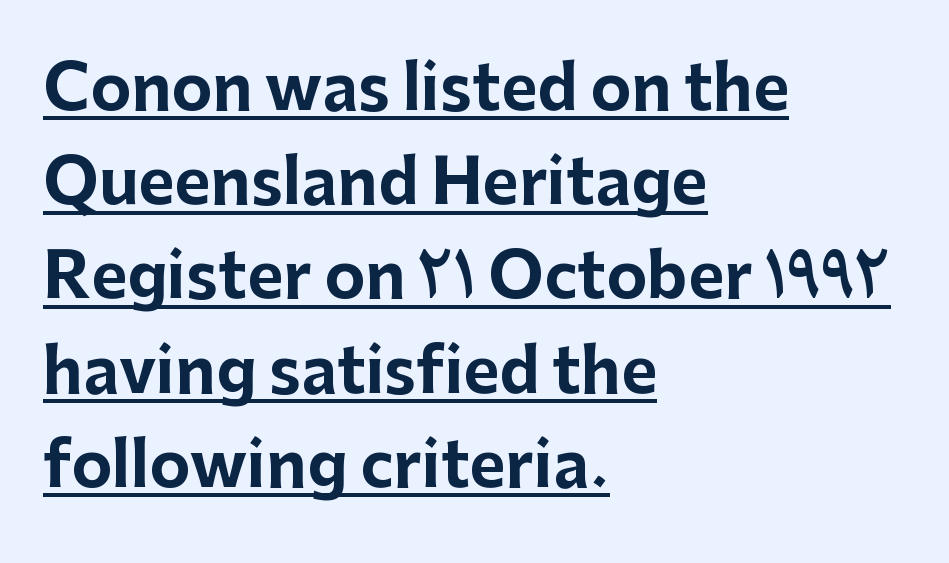
Q: Is the text bold? A: Yes.
Q: Is the text italic (slanted)? A: No, it is upright.
Q: Is the typeface a serif or a sans-serif typeface? A: Sans-serif.
Q: Is the text underlined? A: Yes.
Q: How is the paragraph aligned? A: Left-aligned.
Q: Is the spacing between letters normal or unusually wide? A: Normal.
Q: Is the spacing between lines tight, normal or loose? A: Normal.
Q: Width (condensed, normal, or wide)? A: Normal.
Q: Stroke contrast? A: Low.
Q: x-height? A: Medium.
Q: Monospaced? A: No.
